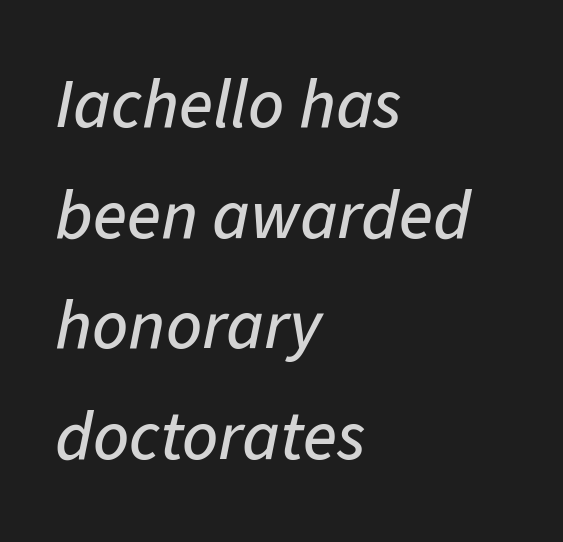
Characters follow at the spacing the type designer built in. One-word summary of the alignment: left. Spacing verdict: proportional, widths tailored to each character. Type without underlining. This sample keeps an unexceptional amount of space between lines. Every character sits at an angle, as italics do.
